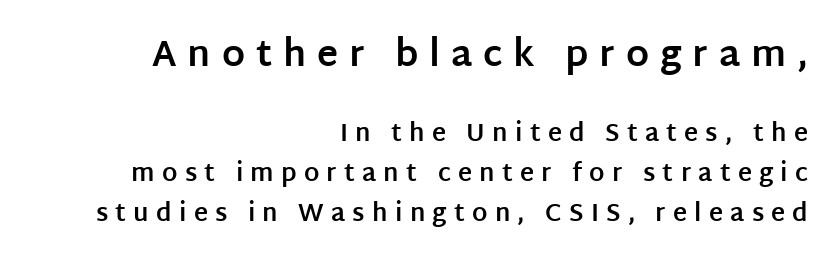
The image shows 36 px bold sans-serif type, upright; set right-aligned, normal line spacing (1.67x), unusually wide letter spacing (+0.3 em), not underlined; the first (top) block is 1.5x larger; low stroke contrast and a large x-height.
